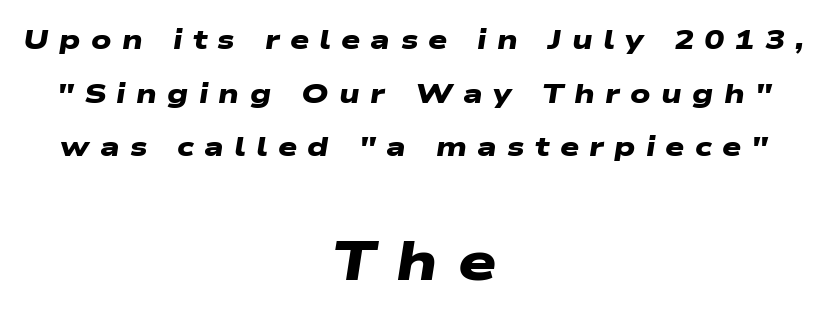
The image shows 54 px heavy, wide sans-serif type; set centered, loose line spacing (1.99x), unusually wide letter spacing (+0.38 em), not underlined; the second (bottom) block is 2.0x larger; low stroke contrast and a medium x-height.
